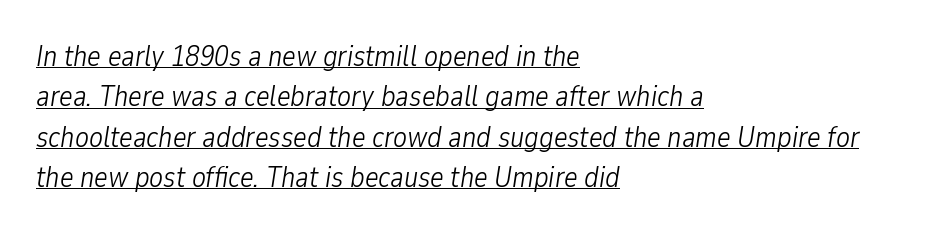
This rendering uses left alignment, leaving the right contour irregular. Is the type slanted? Yes — the strokes lean at a clear angle. These lines keep a tight, regular rhythm from letter to letter. The letters advance in unequal steps, a hallmark of proportional type. In terms of leading, this rendering sits right in the middle. The typesetter has applied underlining to the passage shown.
